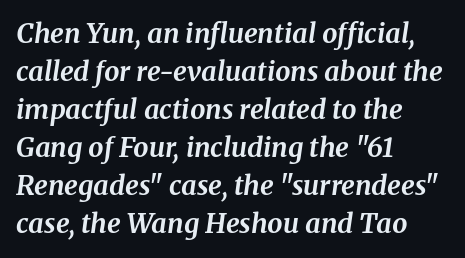
The image shows 27 px bold type, italic (leaning right); set left-aligned, normal line spacing (1.41x), normal letter spacing, not underlined.
